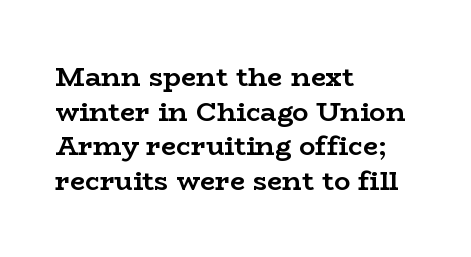
The image shows 27 px bold type, upright; set left-aligned, normal line spacing (1.28x), normal letter spacing, not underlined.
